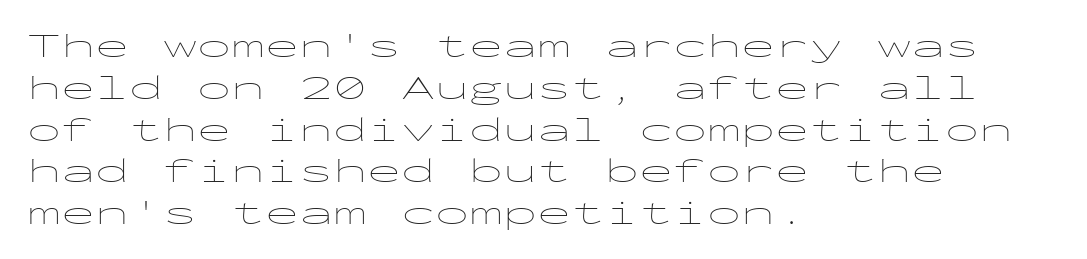
Each stroke keeps to a modest, everyday thickness or less. Posture: upright roman. The paragraph has a hard left edge and a soft right edge. Letter spacing: default. Check the space under the baseline: it is left empty. These lines are rendered in a fixed-pitch font.
